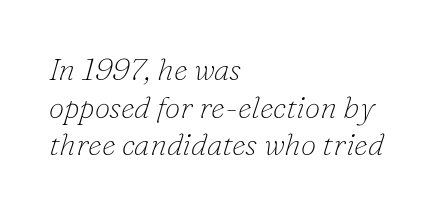
{"serif": "yes", "italic": "yes", "lean": "right", "slant_degrees": 16, "bold": "no", "weight": "thin", "width": "normal", "stroke_contrast": "low", "x_height": "small", "monospaced": "no", "underline": "no", "align": "left", "line_spacing_ratio": 1.21, "letter_spacing": "normal", "letter_spacing_em": 0.0, "glyph_px": 31}
